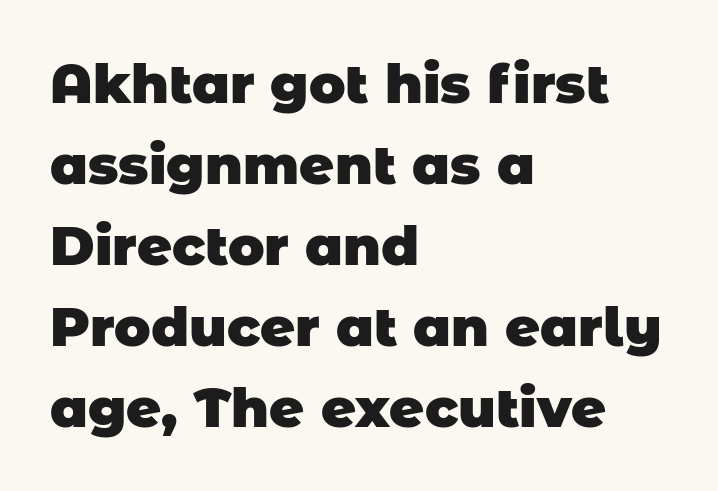
The image shows 54 px heavy sans-serif type; set left-aligned, normal line spacing (1.5x), normal letter spacing, not underlined; low stroke contrast and a large x-height.
